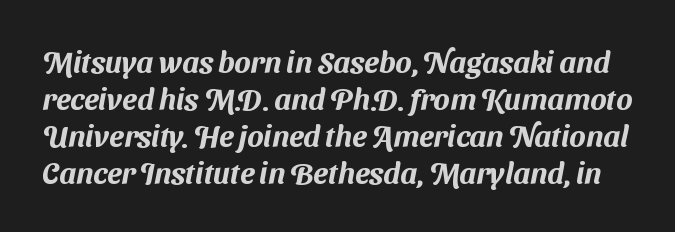
Q: Is the typeface a serif or a sans-serif typeface? A: Sans-serif.
Q: Is the text underlined? A: No.
Q: Is the spacing between letters normal or unusually wide? A: Normal.
Q: Width (condensed, normal, or wide)? A: Normal.
Q: Stroke contrast? A: Medium.
Q: x-height? A: Medium.
Q: Monospaced? A: No.
